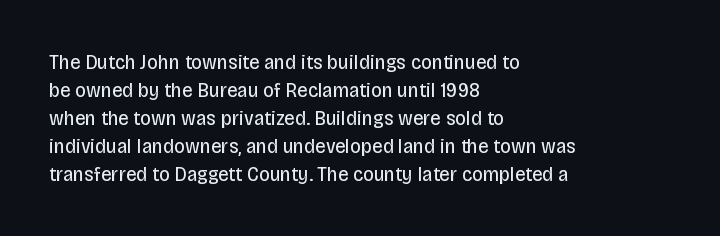
Q: Is the text bold? A: No.
Q: Is the text italic (slanted)? A: No, it is upright.
Q: Is the text underlined? A: No.
Q: How is the paragraph aligned? A: Left-aligned.
Q: Is the spacing between letters normal or unusually wide? A: Normal.
Q: Is the spacing between lines tight, normal or loose? A: Normal.
